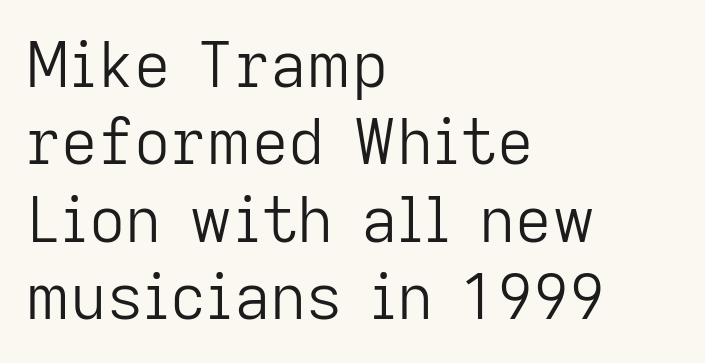
{"serif": "no", "italic": "no", "bold": "no", "weight": "light", "width": "normal", "stroke_contrast": "low", "x_height": "medium", "monospaced": "no", "underline": "no", "align": "left", "line_spacing_ratio": 1.23, "letter_spacing": "normal", "letter_spacing_em": 0.0, "glyph_px": 63}
